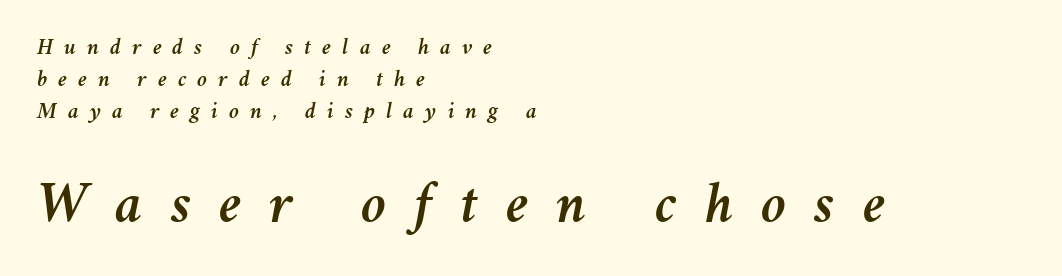
The image shows 58 px text type, italic (leaning right); set left-aligned, normal line spacing (1.39x), unusually wide letter spacing (+0.48 em), not underlined; the second (bottom) block is 2.52x larger; medium stroke contrast and a medium x-height.
